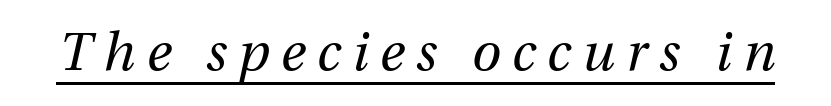
The image shows 53 px regular-weight type, italic (leaning right); set unusually wide letter spacing (+0.22 em), underlined; medium stroke contrast and a medium x-height.
